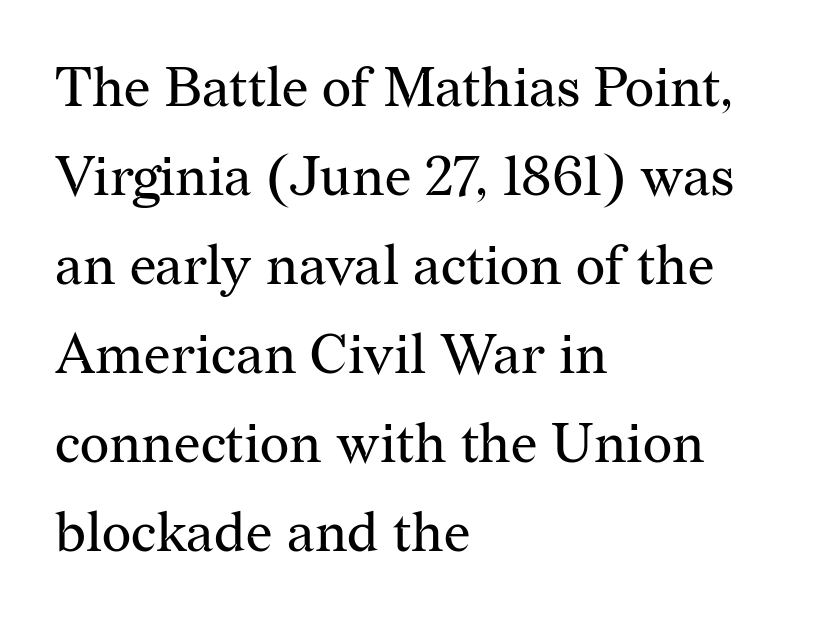
Rule under the text: the space is simply empty. The line texture is even and compact thanks to regular tracking. Each letter keeps its own natural width here, so spacing adapts to shape. Stems here are at most as thick as an everyday book face. Are there feet on the stems? There are — it's a serif.
